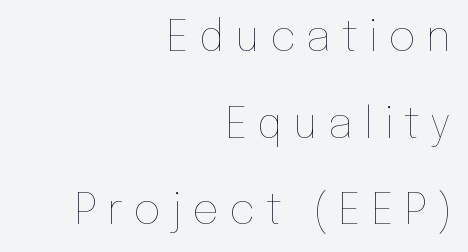
{"italic": "no", "bold": "no", "weight": "thin", "width": "normal", "stroke_contrast": "low", "x_height": "medium", "monospaced": "no", "underline": "no", "align": "right", "line_spacing": "loose", "line_spacing_ratio": 2.06, "letter_spacing": "wide", "letter_spacing_em": 0.25, "glyph_px": 42}
